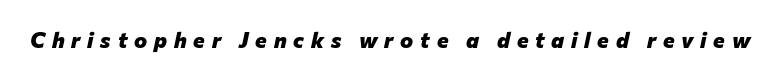
{"italic": "yes", "lean": "right", "slant_degrees": 12, "bold": "yes", "underline": "no", "letter_spacing": "wide", "letter_spacing_em": 0.31, "glyph_px": 22}
